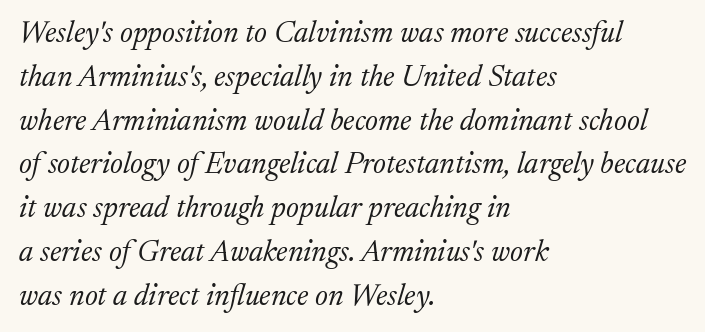
{"serif": "yes", "italic": "yes", "lean": "right", "slant_degrees": 17, "bold": "no", "weight": "light", "width": "normal", "stroke_contrast": "medium", "x_height": "medium", "monospaced": "no", "underline": "no", "align": "left", "line_spacing": "normal", "line_spacing_ratio": 1.46, "letter_spacing": "normal", "letter_spacing_em": 0.0, "glyph_px": 30}
